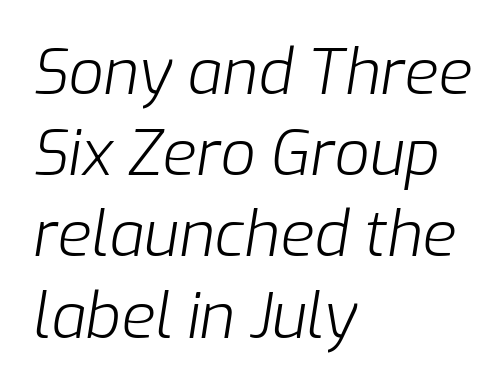
The image shows 62 px light type, italic (leaning right); set left-aligned, normal line spacing (1.31x), normal letter spacing, not underlined; low stroke contrast and a medium x-height.
